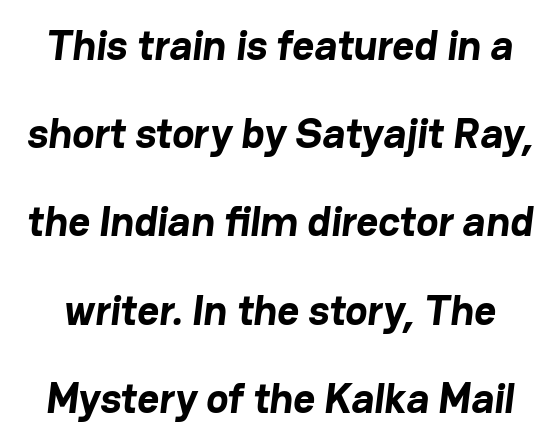
Q: Is the text bold? A: Yes.
Q: Is the typeface a serif or a sans-serif typeface? A: Sans-serif.
Q: Is the text underlined? A: No.
Q: Is the spacing between letters normal or unusually wide? A: Normal.
Q: Is the spacing between lines tight, normal or loose? A: Loose.
Q: Width (condensed, normal, or wide)? A: Normal.
Q: Stroke contrast? A: Low.
Q: x-height? A: Medium.
Q: Monospaced? A: No.
